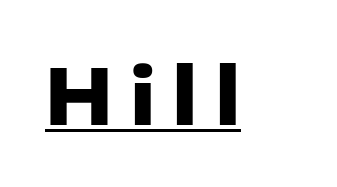
Q: Is the text bold? A: Yes.
Q: Is the text italic (slanted)? A: No, it is upright.
Q: Is the typeface a serif or a sans-serif typeface? A: Sans-serif.
Q: Is the text underlined? A: Yes.
Q: Is the spacing between letters normal or unusually wide? A: Unusually wide.
Q: Width (condensed, normal, or wide)? A: Normal.
Q: Stroke contrast? A: Low.
Q: x-height? A: Medium.
Q: Monospaced? A: No.
